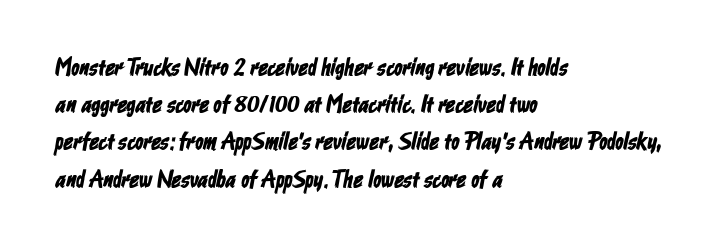
Q: Is the text underlined? A: No.
Q: How is the paragraph aligned? A: Left-aligned.
Q: Is the spacing between letters normal or unusually wide? A: Normal.
Q: Is the spacing between lines tight, normal or loose? A: Normal.
